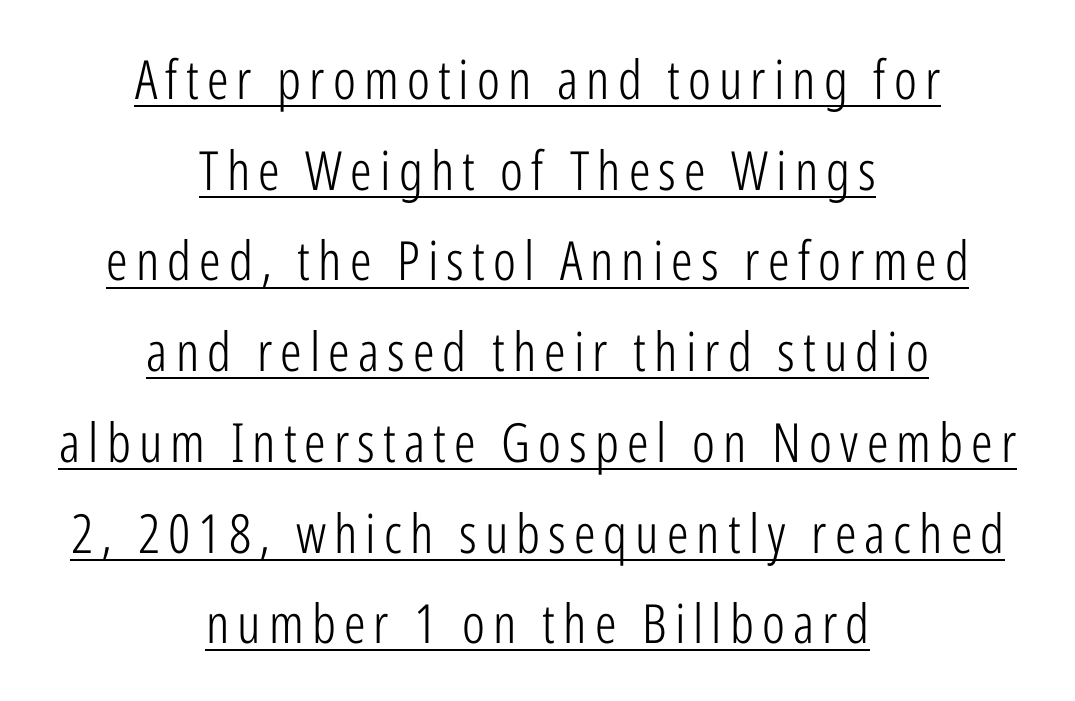
Q: Is the text bold? A: No.
Q: Is the text italic (slanted)? A: No, it is upright.
Q: Is the typeface a serif or a sans-serif typeface? A: Sans-serif.
Q: Is the text underlined? A: Yes.
Q: How is the paragraph aligned? A: Centered.
Q: Is the spacing between lines tight, normal or loose? A: Normal.
Q: Width (condensed, normal, or wide)? A: Condensed.
Q: Stroke contrast? A: Low.
Q: x-height? A: Medium.
Q: Monospaced? A: No.
